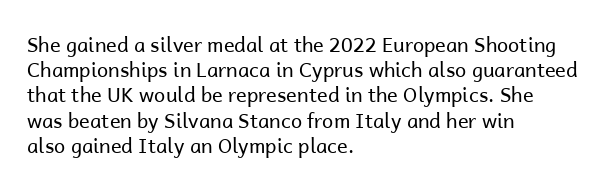
How would I describe the line gaps? Plain and ordinary. Stem width sits at or under what a default text font uses. Posture: straight, roman, zero tilt. Underlining? Definitely not there. How are the letters spaced? Ordinarily, with no added tracking. Alignment: flush left.
